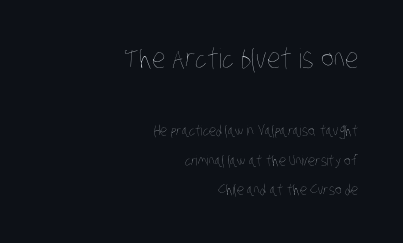
Q: Is the text bold? A: No.
Q: Is the text underlined? A: No.
Q: How is the paragraph aligned? A: Right-aligned.
Q: Is the spacing between letters normal or unusually wide? A: Normal.
Q: Is the spacing between lines tight, normal or loose? A: Loose.
Q: Which block of text is set in a larger size, the first (top) or the second (bottom)? A: The first (top) one.
